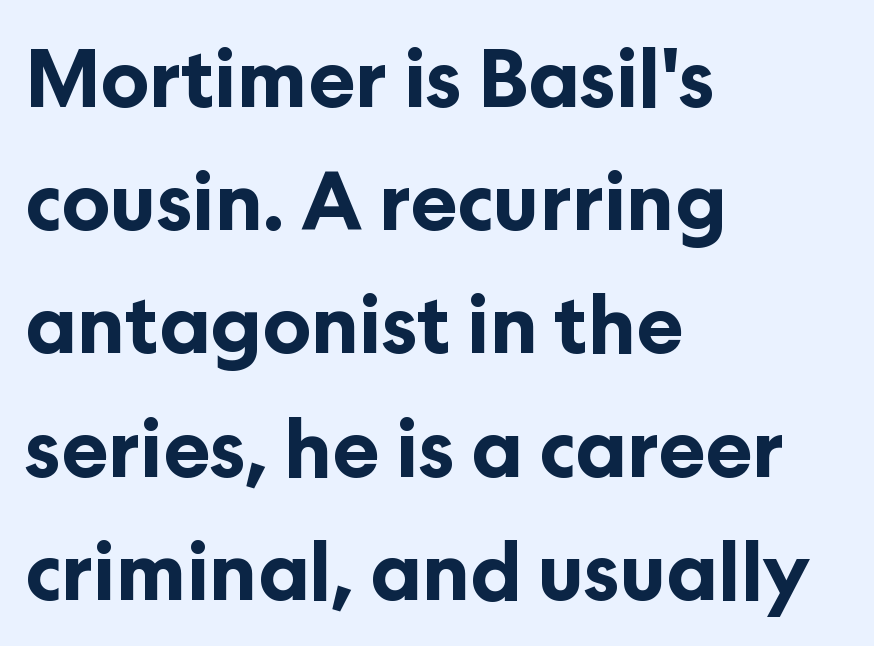
{"serif": "no", "italic": "no", "bold": "yes", "weight": "bold", "width": "normal", "stroke_contrast": "low", "x_height": "medium", "monospaced": "no", "underline": "no", "align": "left", "line_spacing": "normal", "line_spacing_ratio": 1.56, "letter_spacing": "normal", "letter_spacing_em": 0.0, "glyph_px": 79}
